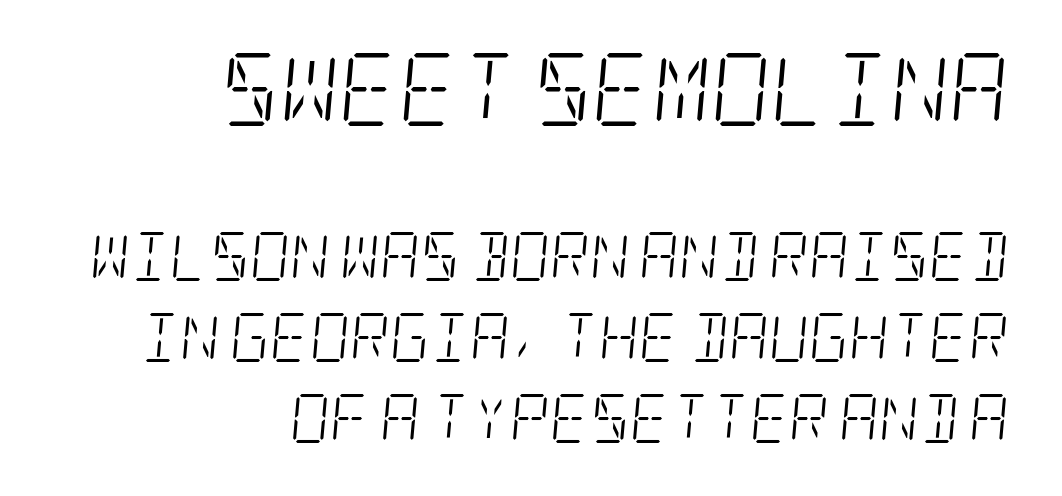
{"serif": "yes", "italic": "yes", "lean": "right", "slant_degrees": 5, "bold": "no", "weight": "light", "width": "condensed", "stroke_contrast": "low", "x_height": "large", "underline": "no", "align": "right", "line_spacing": "normal", "line_spacing_ratio": 1.65, "letter_spacing": "normal", "letter_spacing_em": 0.0, "larger_block": "first", "size_ratio": 1.49, "glyph_px": 73}
